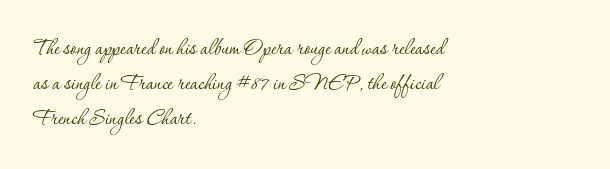
Q: Is the text bold? A: No.
Q: Is the text italic (slanted)? A: Yes.
Q: Is the text underlined? A: No.
Q: How is the paragraph aligned? A: Left-aligned.
Q: Is the spacing between letters normal or unusually wide? A: Normal.
Q: Is the spacing between lines tight, normal or loose? A: Normal.
